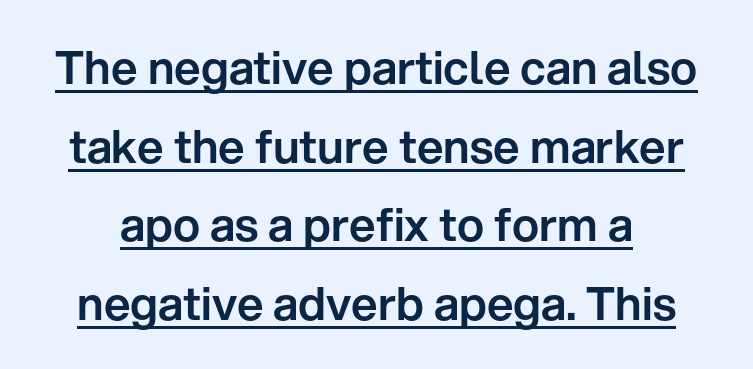
The image shows 46 px sans-serif type, upright; set line spacing 1.71x, normal letter spacing, underlined; low stroke contrast and a medium x-height.
